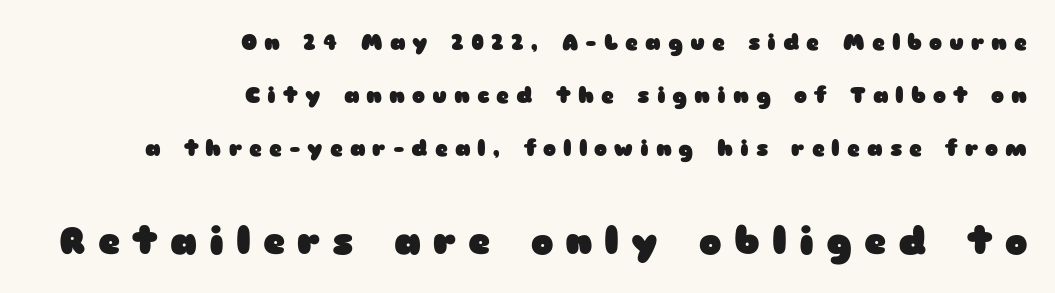
{"serif": "no", "italic": "no", "bold": "yes", "weight": "heavy", "width": "wide", "stroke_contrast": "low", "x_height": "medium", "monospaced": "no", "underline": "no", "align": "right", "line_spacing": "loose", "line_spacing_ratio": 2.4, "letter_spacing": "wide", "letter_spacing_em": 0.32, "larger_block": "second", "size_ratio": 1.73, "glyph_px": 38}
